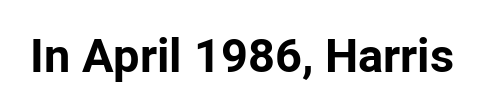
Q: Is the text bold? A: Yes.
Q: Is the text italic (slanted)? A: No, it is upright.
Q: Is the typeface a serif or a sans-serif typeface? A: Sans-serif.
Q: Is the text underlined? A: No.
Q: Is the spacing between letters normal or unusually wide? A: Normal.
Q: Width (condensed, normal, or wide)? A: Normal.
Q: Stroke contrast? A: Low.
Q: x-height? A: Medium.
Q: Monospaced? A: No.
